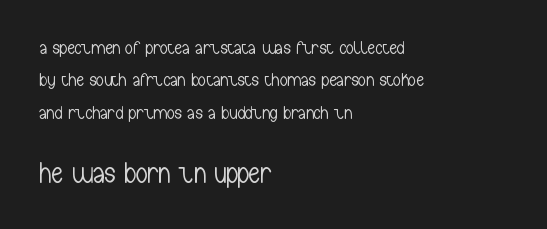
{"serif": "no", "italic": "no", "bold": "no", "weight": "light", "width": "condensed", "stroke_contrast": "low", "x_height": "medium", "monospaced": "no", "underline": "no", "align": "left", "line_spacing_ratio": 1.71, "letter_spacing": "normal", "letter_spacing_em": 0.0, "larger_block": "second", "size_ratio": 1.53, "glyph_px": 29}
